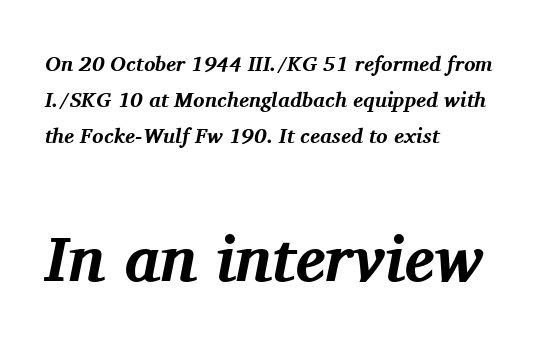
Q: Is the text bold? A: Yes.
Q: Is the text italic (slanted)? A: Yes, it leans right by about 11 degrees.
Q: Is the typeface a serif or a sans-serif typeface? A: Serif.
Q: Is the text underlined? A: No.
Q: How is the paragraph aligned? A: Left-aligned.
Q: Is the spacing between letters normal or unusually wide? A: Normal.
Q: Which block of text is set in a larger size, the first (top) or the second (bottom)? A: The second (bottom) one.
Q: Width (condensed, normal, or wide)? A: Normal.
Q: Stroke contrast? A: Medium.
Q: x-height? A: Medium.
Q: Monospaced? A: No.
